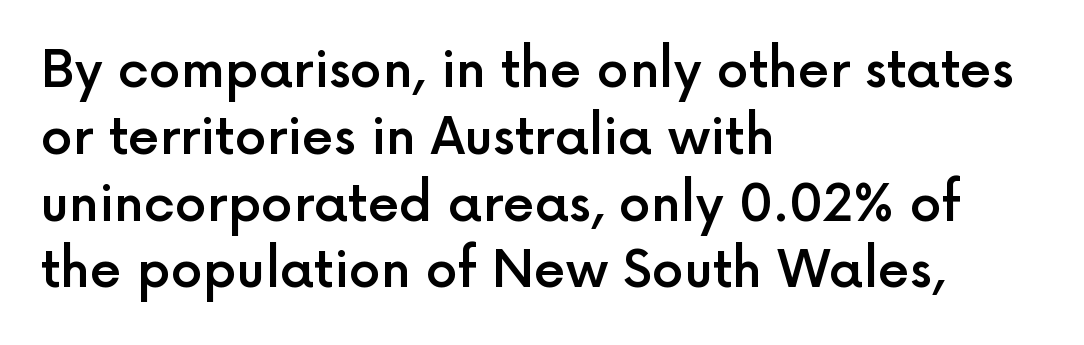
Q: Is the text bold? A: Semi-bold.
Q: Is the text italic (slanted)? A: No, it is upright.
Q: Is the typeface a serif or a sans-serif typeface? A: Sans-serif.
Q: Is the text underlined? A: No.
Q: How is the paragraph aligned? A: Left-aligned.
Q: Is the spacing between letters normal or unusually wide? A: Normal.
Q: Is the spacing between lines tight, normal or loose? A: Normal.
Q: Width (condensed, normal, or wide)? A: Normal.
Q: x-height? A: Medium.
Q: Monospaced? A: No.
